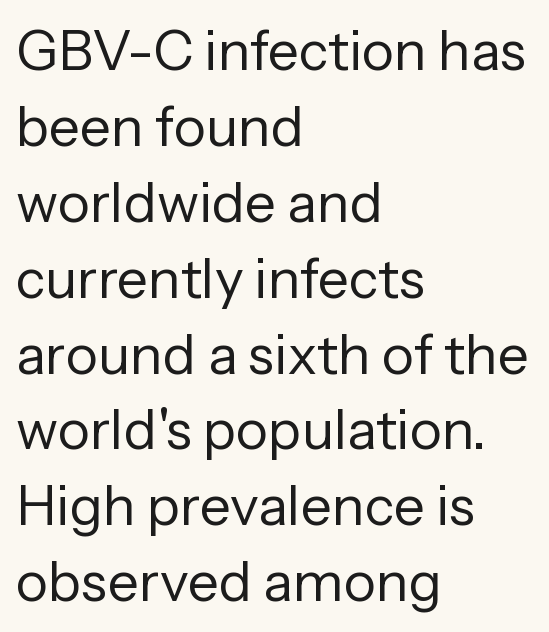
Looks like regular typesetting: each glyph gets only the width it needs. The lettering stays uniformly vertical, giving the passage a roman look. Note: no serifs on the glyphs. Stroke mass is kept to a normal reading level or below.
